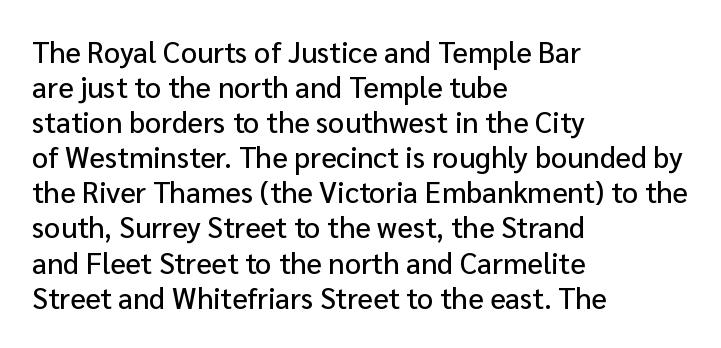
Q: Is the text italic (slanted)? A: No, it is upright.
Q: Is the typeface a serif or a sans-serif typeface? A: Sans-serif.
Q: Is the text underlined? A: No.
Q: How is the paragraph aligned? A: Left-aligned.
Q: Is the spacing between letters normal or unusually wide? A: Normal.
Q: Width (condensed, normal, or wide)? A: Normal.
Q: Stroke contrast? A: Low.
Q: x-height? A: Medium.
Q: Monospaced? A: No.
